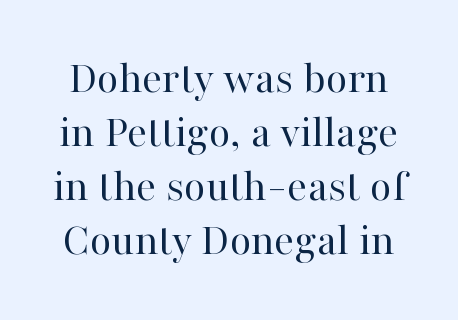
Vertical spacing — tight. Font category for this specimen: serif. Unbolded letterforms with no extra heft. The glyphs are unaccompanied by any horizontal stroke below them. A typesetter would call this proportional, since set widths differ per character. Honestly, the letter spacing is just normal — you wouldn't notice it.
